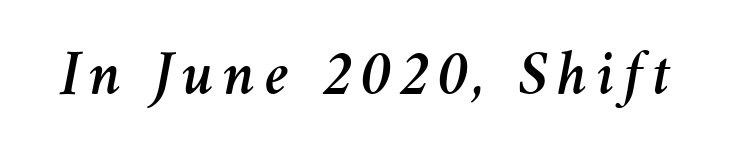
Italic? Definitely — the glyphs are oblique. Looks like regular typesetting: each glyph gets only the width it needs. Anything drawn beneath the words? Only blank space.
